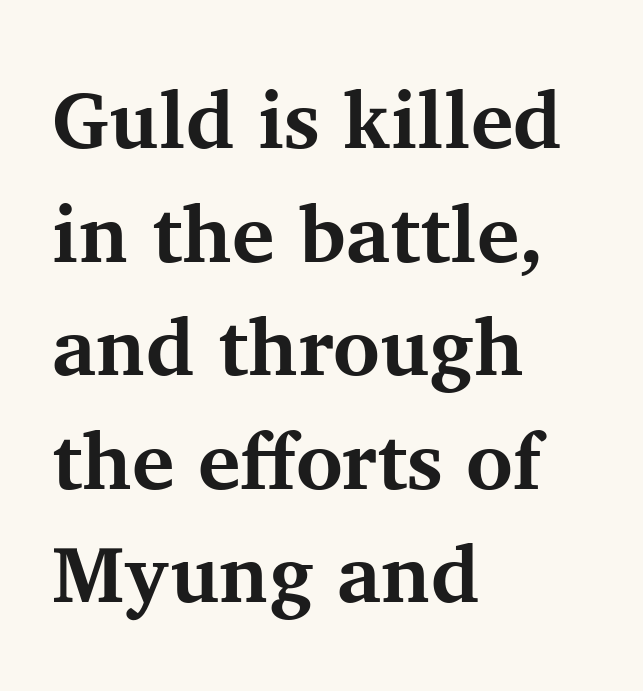
The image shows 80 px bold serif type, upright; set left-aligned, normal line spacing (1.42x), normal letter spacing, not underlined; medium stroke contrast and a medium x-height.
